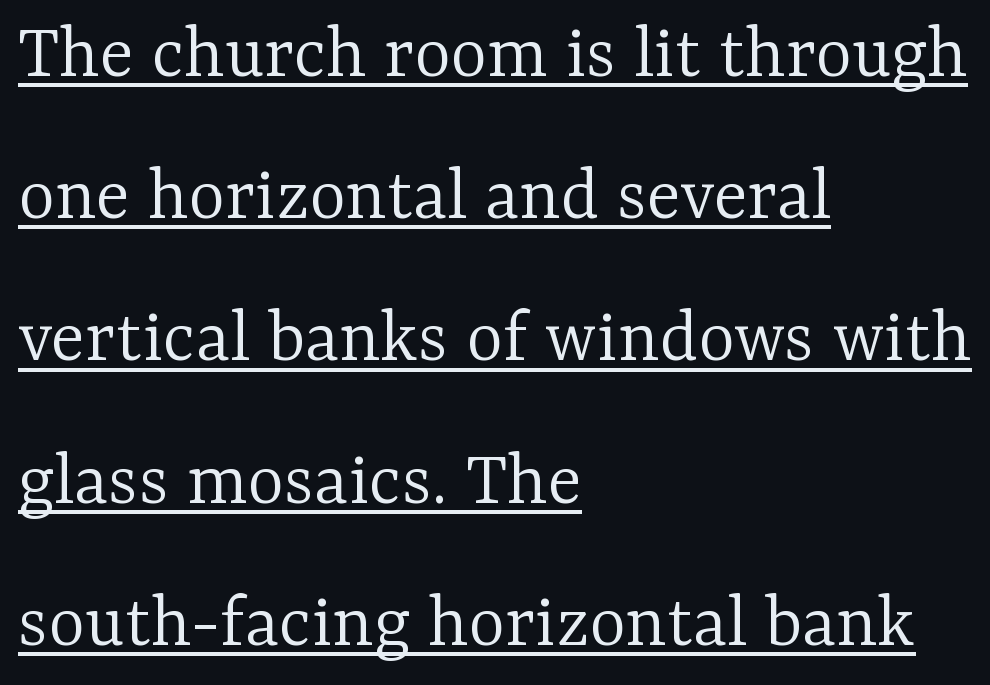
Q: Is the text bold? A: No.
Q: Is the text italic (slanted)? A: No, it is upright.
Q: Is the typeface a serif or a sans-serif typeface? A: Serif.
Q: Is the text underlined? A: Yes.
Q: How is the paragraph aligned? A: Left-aligned.
Q: Is the spacing between letters normal or unusually wide? A: Normal.
Q: Width (condensed, normal, or wide)? A: Normal.
Q: Stroke contrast? A: Low.
Q: x-height? A: Medium.
Q: Monospaced? A: No.
